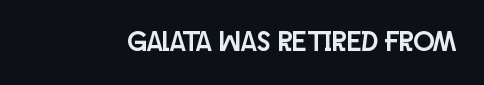
{"serif": "no", "italic": "no", "width": "condensed", "stroke_contrast": "low", "x_height": "large", "monospaced": "no", "underline": "no", "letter_spacing": "normal", "letter_spacing_em": 0.0, "glyph_px": 28}
